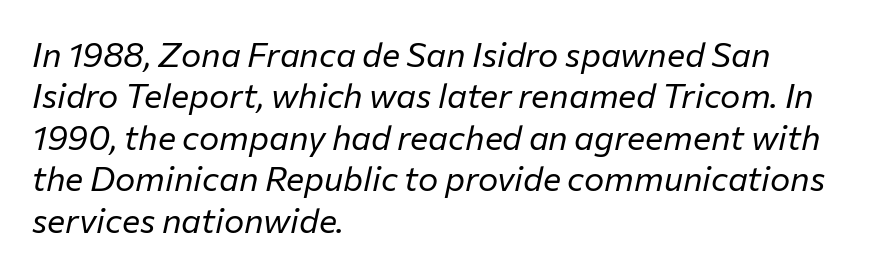
Q: Is the text bold? A: No.
Q: Is the text italic (slanted)? A: Yes, it leans right by about 12 degrees.
Q: Is the text underlined? A: No.
Q: How is the paragraph aligned? A: Left-aligned.
Q: Is the spacing between letters normal or unusually wide? A: Normal.
Q: Width (condensed, normal, or wide)? A: Normal.
Q: Stroke contrast? A: Low.
Q: x-height? A: Medium.
Q: Monospaced? A: No.
